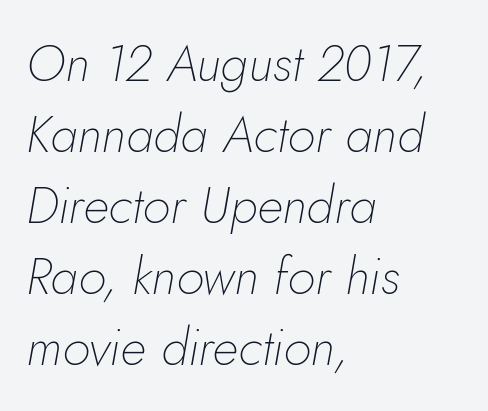
{"italic": "yes", "lean": "right", "slant_degrees": 5, "bold": "no", "weight": "thin", "width": "normal", "stroke_contrast": "low", "x_height": "small", "monospaced": "no", "underline": "no", "align": "left", "line_spacing": "normal", "line_spacing_ratio": 1.39, "letter_spacing": "normal", "letter_spacing_em": 0.0, "glyph_px": 51}
